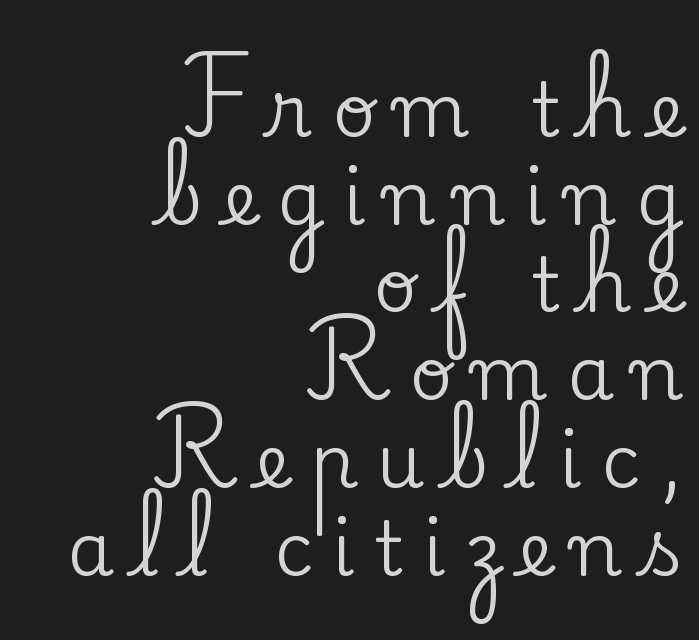
The image shows 75 px serif type, upright; set right-aligned, line spacing 1.17x, unusually wide letter spacing (+0.26 em), not underlined; low stroke contrast and a small x-height.
